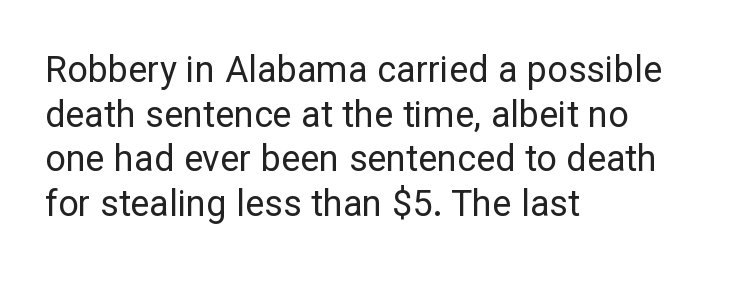
Q: Is the text bold? A: No.
Q: Is the text italic (slanted)? A: No, it is upright.
Q: Is the typeface a serif or a sans-serif typeface? A: Sans-serif.
Q: Is the text underlined? A: No.
Q: How is the paragraph aligned? A: Left-aligned.
Q: Is the spacing between letters normal or unusually wide? A: Normal.
Q: Width (condensed, normal, or wide)? A: Normal.
Q: Stroke contrast? A: Low.
Q: x-height? A: Medium.
Q: Monospaced? A: No.
